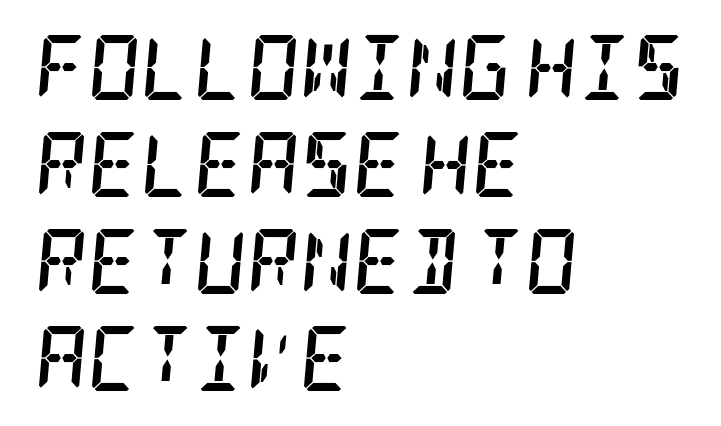
{"serif": "yes", "italic": "yes", "lean": "right", "slant_degrees": 5, "bold": "yes", "weight": "semibold", "width": "condensed", "stroke_contrast": "low", "x_height": "large", "underline": "no", "align": "left", "line_spacing": "normal", "line_spacing_ratio": 1.49, "letter_spacing": "normal", "letter_spacing_em": 0.0, "glyph_px": 65}
